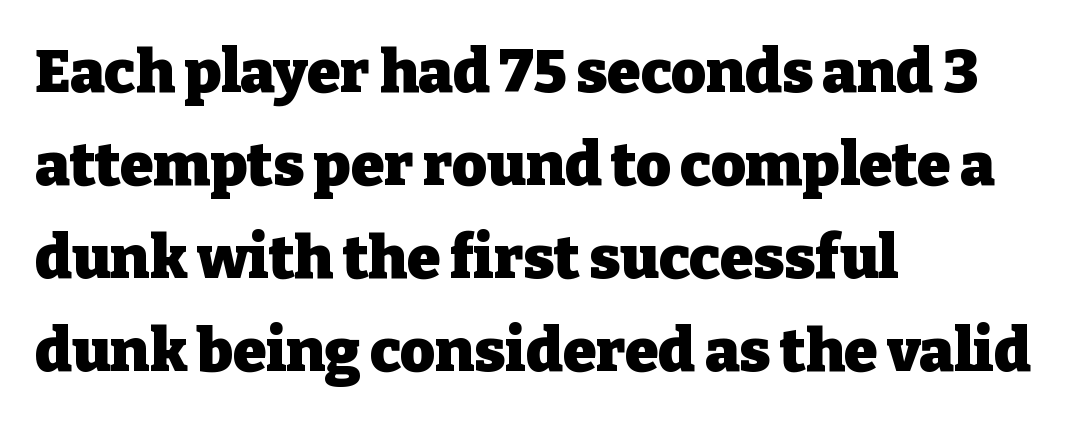
{"serif": "yes", "italic": "no", "bold": "yes", "weight": "heavy", "width": "normal", "stroke_contrast": "low", "x_height": "medium", "monospaced": "no", "underline": "no", "align": "left", "line_spacing": "normal", "line_spacing_ratio": 1.55, "letter_spacing": "normal", "letter_spacing_em": 0.0, "glyph_px": 60}
